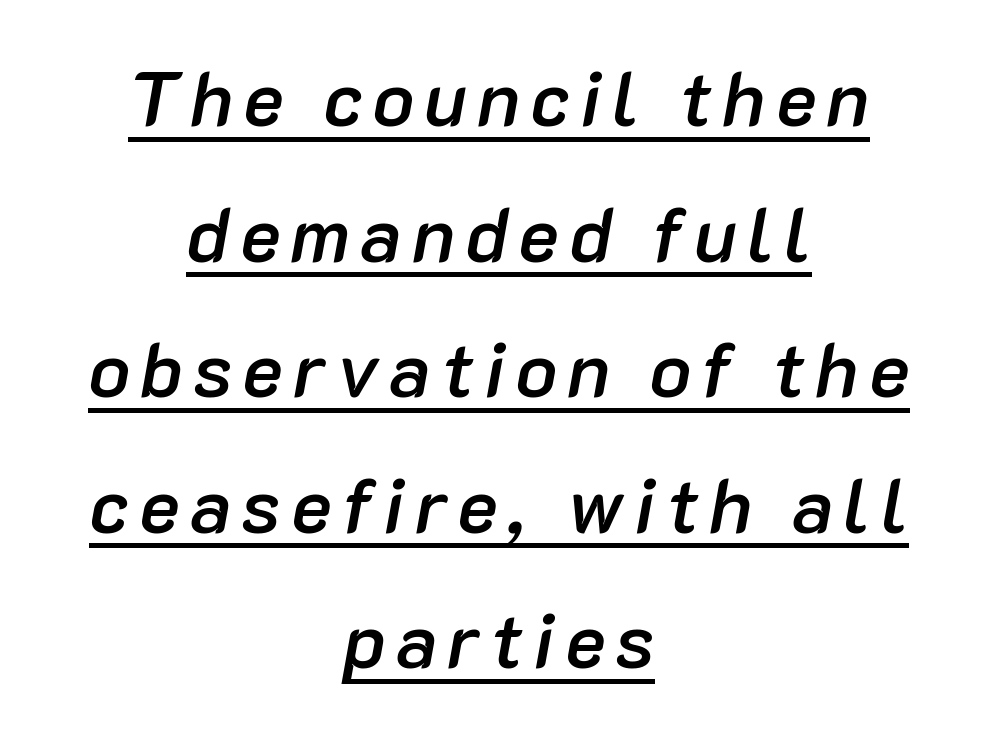
Q: Is the text bold? A: Semi-bold.
Q: Is the text italic (slanted)? A: Yes, it leans right by about 10 degrees.
Q: Is the text underlined? A: Yes.
Q: How is the paragraph aligned? A: Centered.
Q: Width (condensed, normal, or wide)? A: Normal.
Q: Stroke contrast? A: Low.
Q: x-height? A: Medium.
Q: Monospaced? A: No.
